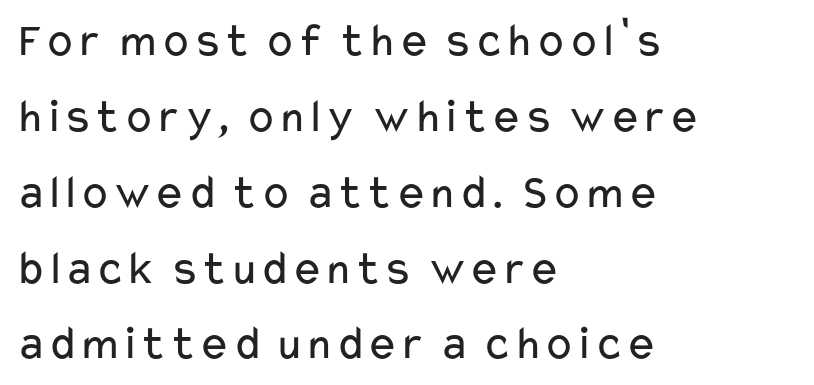
The image shows 48 px regular-weight, wide sans-serif type, upright; set left-aligned, normal line spacing (1.58x), normal letter spacing, not underlined; low stroke contrast and a medium x-height.
